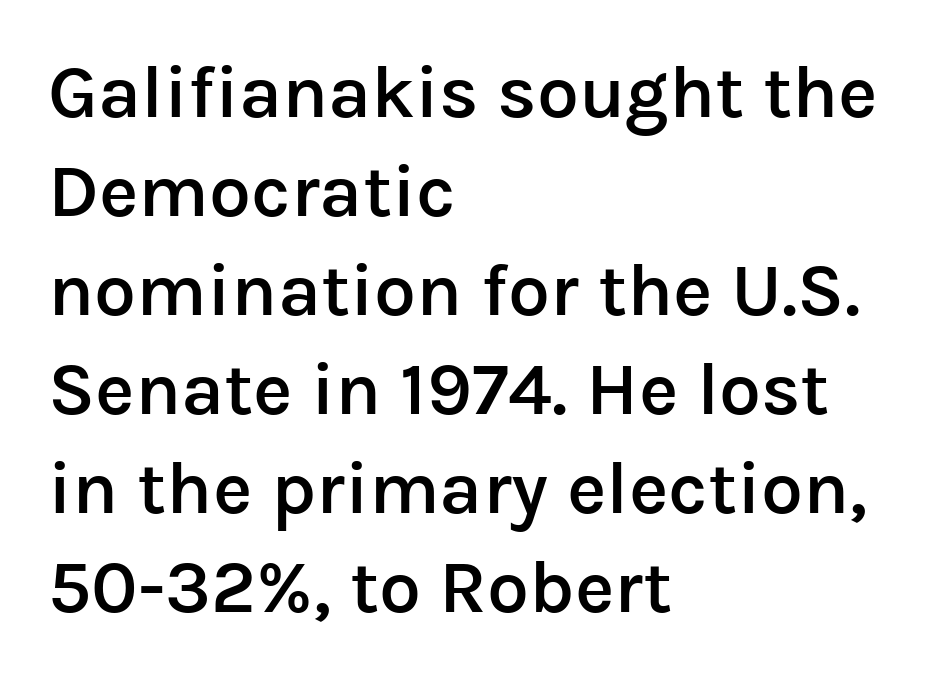
A classic flush-left, rag-right setting is used for this passage. What weight is shown? A semibold, between regular and bold. Do the characters align in a grid? No, the font is proportional. Normally led — the rows are evenly, conventionally spaced. The glyphs in this specimen are sans serif. A bare baseline throughout the passage.
